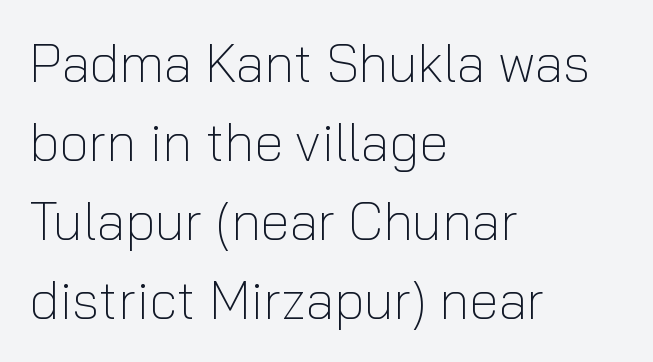
Letterform terminals end flat and unadorned throughout the passage. This sample uses an upright cut, with every glyph sitting square on the baseline. Clear beneath every line of the passage. Character widths vary here, with narrow letters taking less room than wide ones.
